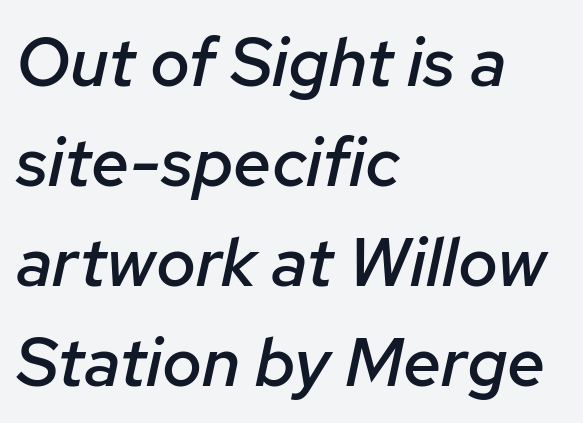
{"italic": "yes", "lean": "right", "slant_degrees": 12, "bold": "semi", "weight": "semibold", "width": "normal", "stroke_contrast": "low", "x_height": "medium", "monospaced": "no", "underline": "no", "align": "left", "line_spacing": "normal", "line_spacing_ratio": 1.47, "letter_spacing": "normal", "letter_spacing_em": 0.0, "glyph_px": 68}
